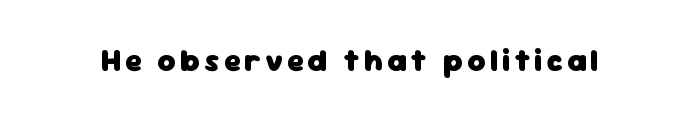
Rule under the text: the space is simply empty. Unlike italic type, these characters show no tilt at all. Strokes here are thick enough to call this a true bold. Do the characters align in a grid? No, the font is proportional.
